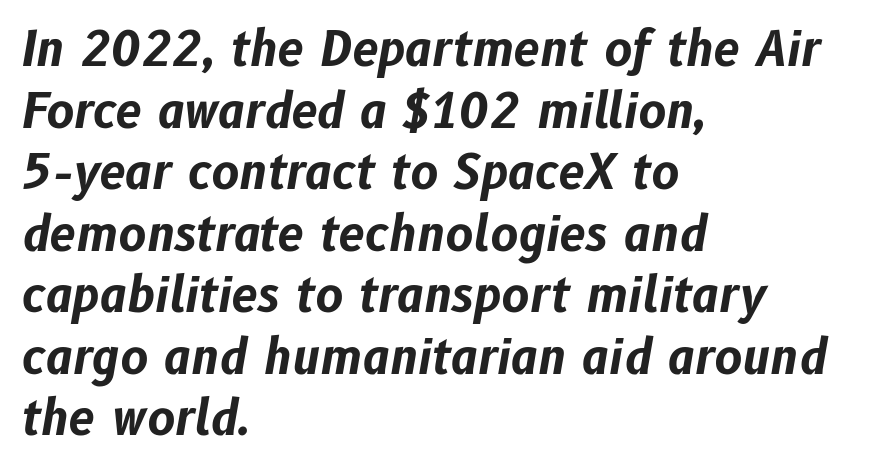
{"italic": "yes", "lean": "right", "slant_degrees": 10, "bold": "yes", "weight": "bold", "width": "normal", "stroke_contrast": "low", "x_height": "medium", "monospaced": "no", "underline": "no", "align": "left", "line_spacing": "normal", "line_spacing_ratio": 1.31, "letter_spacing": "normal", "letter_spacing_em": 0.0, "glyph_px": 47}
